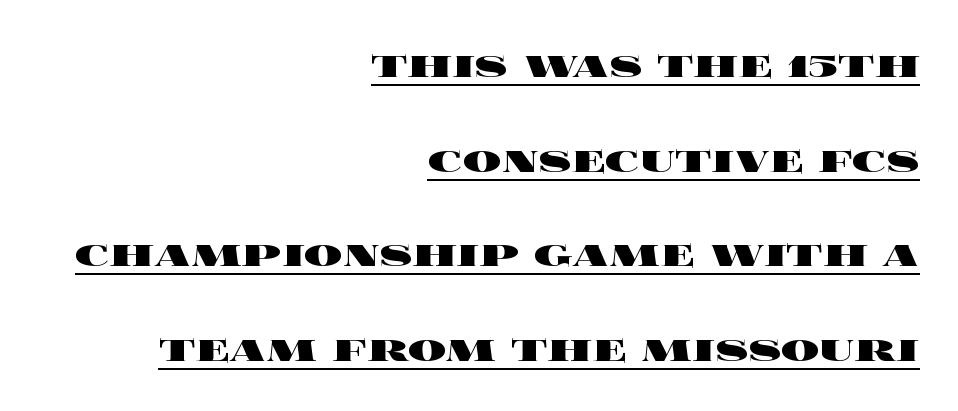
{"italic": "no", "bold": "yes", "weight": "heavy", "width": "wide", "x_height": "large", "monospaced": "no", "underline": "yes", "align": "right", "line_spacing": "loose", "line_spacing_ratio": 1.97, "letter_spacing": "normal", "letter_spacing_em": 0.0, "glyph_px": 48}
